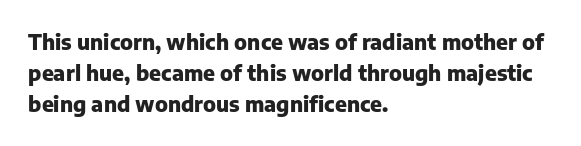
{"italic": "no", "bold": "yes", "underline": "no", "align": "left", "line_spacing": "normal", "line_spacing_ratio": 1.48, "letter_spacing": "normal", "letter_spacing_em": 0.0, "glyph_px": 21}
